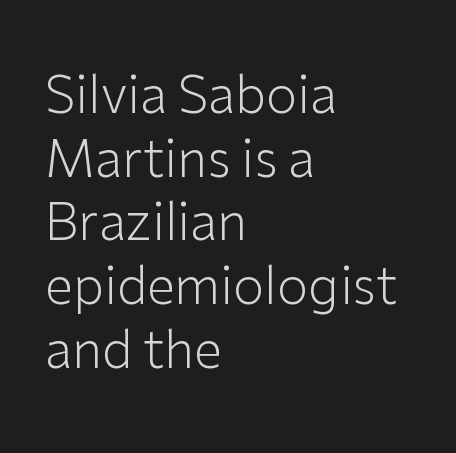
The image shows 51 px light sans-serif type, upright; set left-aligned, normal line spacing (1.25x), normal letter spacing, not underlined; low stroke contrast and a medium x-height.
